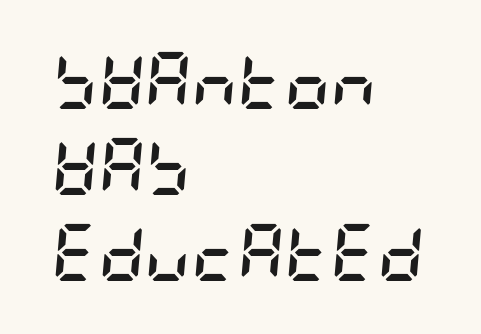
The image shows 57 px semibold, condensed type, italic (leaning right); set left-aligned, normal line spacing (1.51x), normal letter spacing, not underlined; low stroke contrast and a large x-height.
